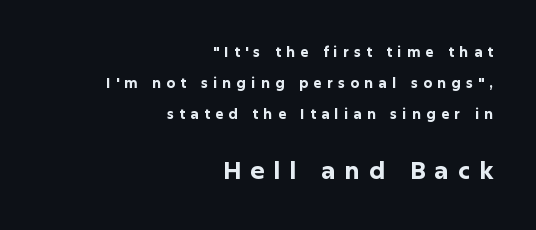
The image shows 24 px bold type, upright; set right-aligned, loose line spacing (2.22x), unusually wide letter spacing (+0.37 em), not underlined; the second (bottom) block is 1.71x larger.
